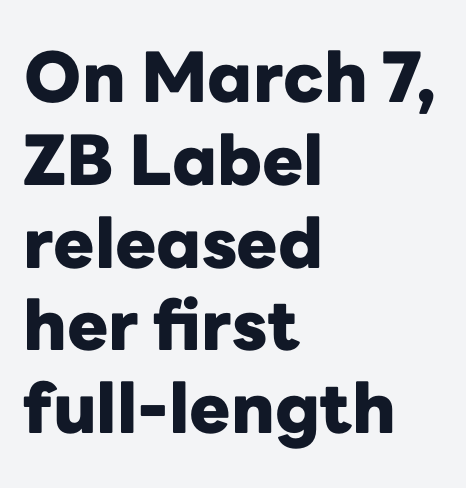
The image shows 69 px heavy sans-serif type, upright; set left-aligned, line spacing 1.2x, normal letter spacing, not underlined; low stroke contrast and a medium x-height.
